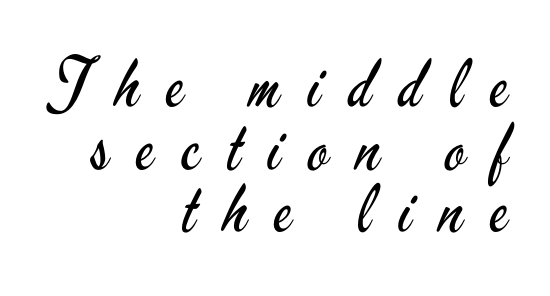
The image shows 66 px regular-weight, condensed sans-serif type; set right-aligned, tight line spacing (0.95x), unusually wide letter spacing (+0.42 em), not underlined; low stroke contrast and a small x-height.
